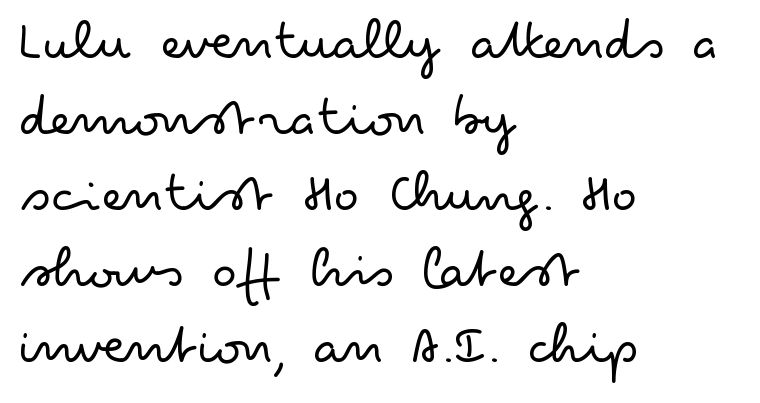
{"serif": "no", "italic": "no", "bold": "no", "weight": "light", "width": "wide", "stroke_contrast": "low", "x_height": "small", "monospaced": "no", "underline": "no", "align": "left", "line_spacing": "normal", "line_spacing_ratio": 1.29, "letter_spacing": "normal", "letter_spacing_em": 0.0, "glyph_px": 59}
